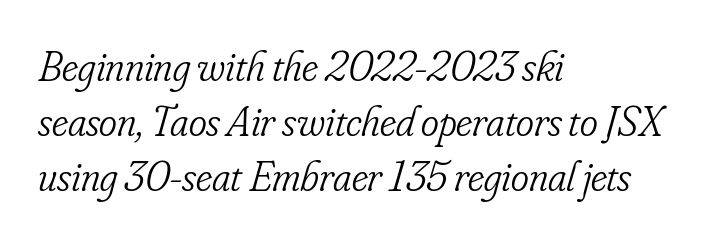
The lines in this sample share a left origin and differ only in where they stop. The font's italic variant was chosen for this text. Is this a heavy cut? Hardly; it is regular or lighter. The typeface chosen for these lines features serifs. There is no visible air inserted between adjacent glyphs. The block of text has a typical density, with ordinary space between rows.
